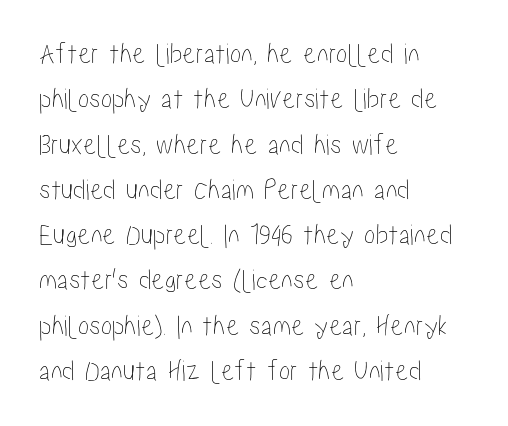
Between one letter and the next there's only the usual sliver of space. Think of a printed novel: that variable character pitch is what you see here. The zone under the glyphs is completely vacant. Reading down the column, the eye jumps a familiar distance to each next line.
